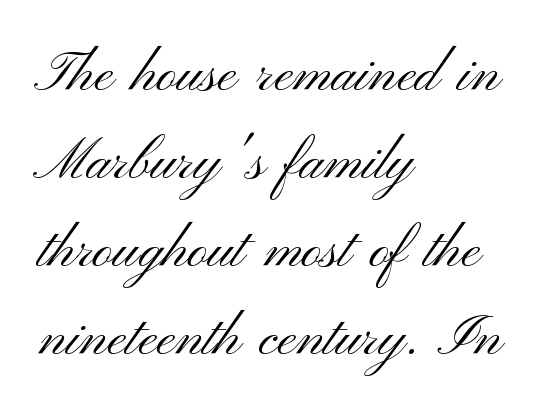
Q: Is the text bold? A: No.
Q: Is the text italic (slanted)? A: Yes.
Q: Is the typeface a serif or a sans-serif typeface? A: Sans-serif.
Q: Is the text underlined? A: No.
Q: How is the paragraph aligned? A: Left-aligned.
Q: Is the spacing between letters normal or unusually wide? A: Normal.
Q: Is the spacing between lines tight, normal or loose? A: Normal.
Q: Width (condensed, normal, or wide)? A: Wide.
Q: Stroke contrast? A: Medium.
Q: x-height? A: Small.
Q: Monospaced? A: No.
